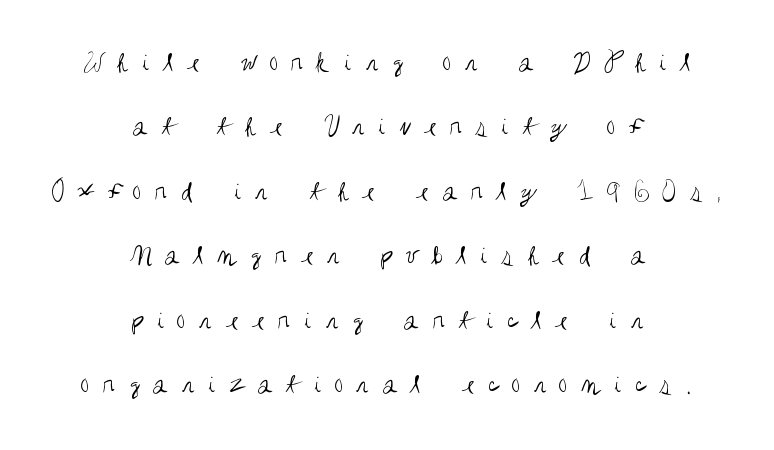
Q: Is the text bold? A: No.
Q: Is the typeface a serif or a sans-serif typeface? A: Sans-serif.
Q: Is the text underlined? A: No.
Q: How is the paragraph aligned? A: Centered.
Q: Is the spacing between letters normal or unusually wide? A: Unusually wide.
Q: Is the spacing between lines tight, normal or loose? A: Loose.
Q: Width (condensed, normal, or wide)? A: Condensed.
Q: Stroke contrast? A: Medium.
Q: x-height? A: Large.
Q: Monospaced? A: No.
